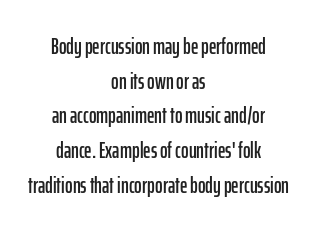
The image shows 23 px text type, upright; set centered, normal line spacing (1.51x), normal letter spacing, not underlined.
